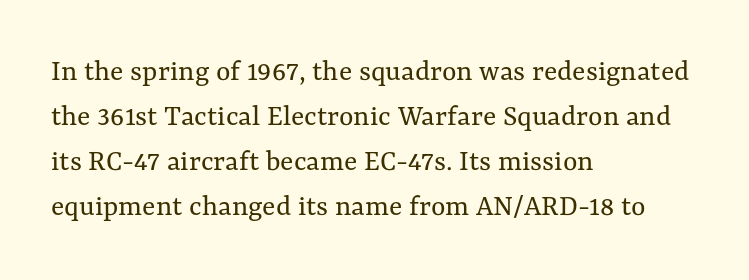
Q: Is the text bold? A: No.
Q: Is the text italic (slanted)? A: No, it is upright.
Q: Is the text underlined? A: No.
Q: How is the paragraph aligned? A: Left-aligned.
Q: Is the spacing between letters normal or unusually wide? A: Normal.
Q: Is the spacing between lines tight, normal or loose? A: Normal.
Q: Width (condensed, normal, or wide)? A: Normal.
Q: Stroke contrast? A: Medium.
Q: x-height? A: Medium.
Q: Monospaced? A: No.
